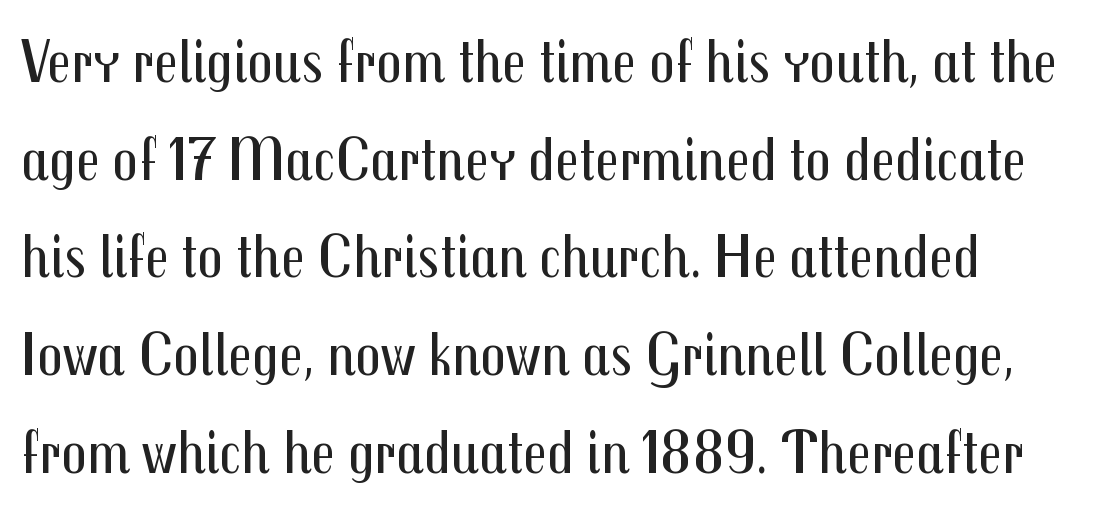
The image shows 63 px regular-weight, condensed sans-serif type, upright; set normal line spacing (1.55x), normal letter spacing, not underlined; medium stroke contrast and a medium x-height.
